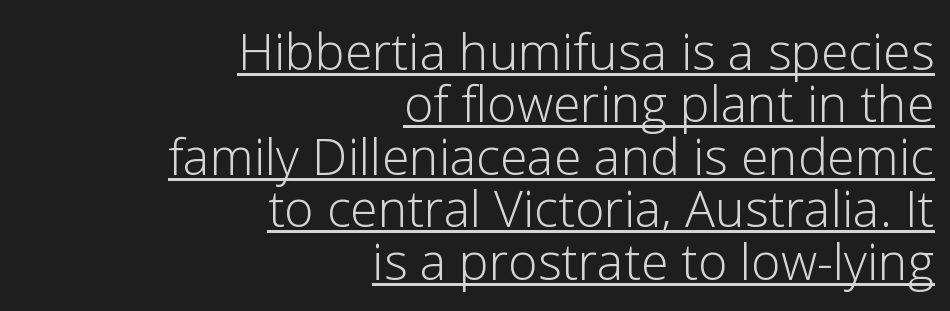
The image shows 50 px light sans-serif type, upright; set right-aligned, tight line spacing (1.05x), normal letter spacing, underlined; low stroke contrast and a medium x-height.
